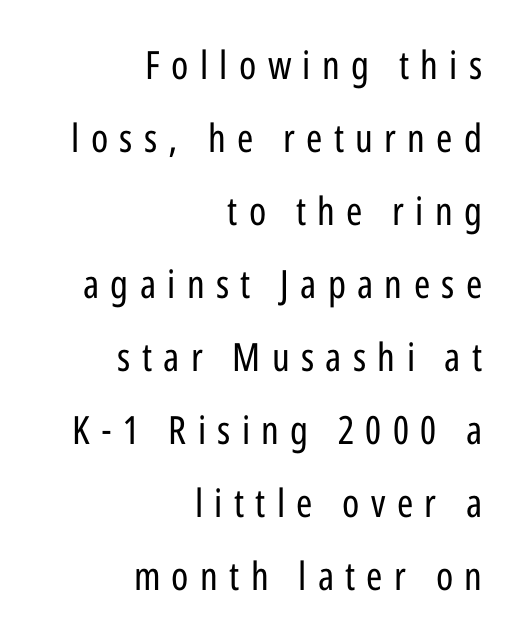
Q: Is the text bold? A: No.
Q: Is the text italic (slanted)? A: No, it is upright.
Q: Is the typeface a serif or a sans-serif typeface? A: Sans-serif.
Q: Is the text underlined? A: No.
Q: How is the paragraph aligned? A: Right-aligned.
Q: Is the spacing between letters normal or unusually wide? A: Unusually wide.
Q: Width (condensed, normal, or wide)? A: Condensed.
Q: Stroke contrast? A: Low.
Q: x-height? A: Medium.
Q: Monospaced? A: No.
